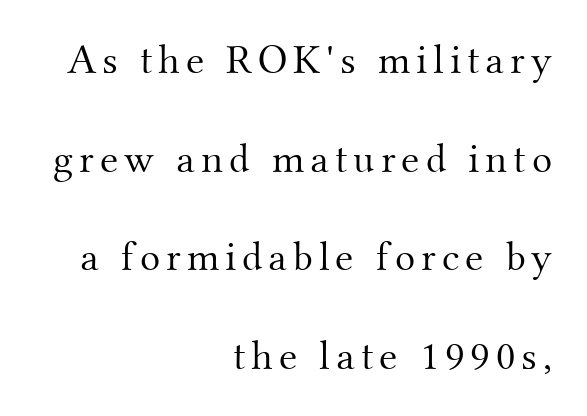
This sample has the flowing, uneven cadence of proportional lettering. Line endings align vertically; line beginnings do not. Ordinary non-slanted type is in use. In terms of leading, this rendering errs on the spacious side. I'd call this a serif setting — the letters wear small feet.
